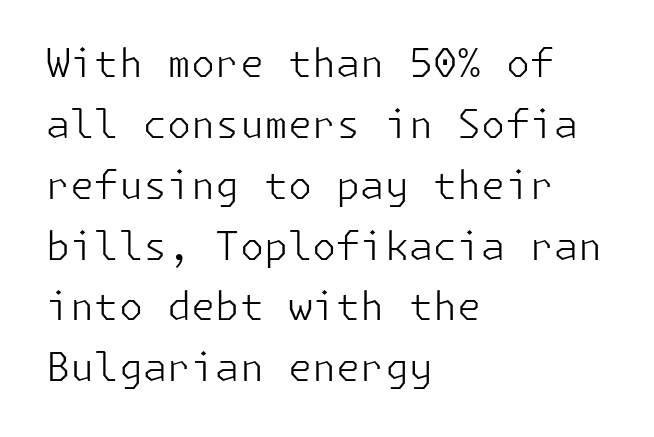
{"serif": "no", "italic": "no", "bold": "no", "weight": "light", "width": "normal", "stroke_contrast": "low", "x_height": "medium", "underline": "no", "align": "left", "line_spacing": "normal", "line_spacing_ratio": 1.56, "letter_spacing": "normal", "letter_spacing_em": 0.0, "glyph_px": 39}
